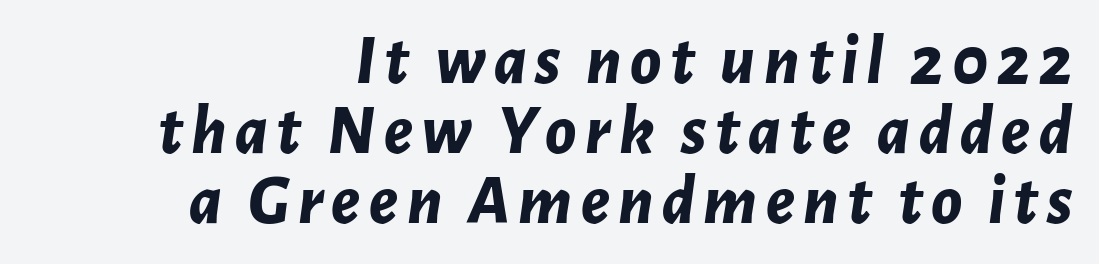
The passage shown leans; its letterforms are oblique. Lines of text with bare space underneath. Stroke thickness is high; the sample reads as a true bold. Baseline-to-baseline distance is barely more than the letter height. Visually the block forms a straight wall on the right and a jagged coastline on the left.
